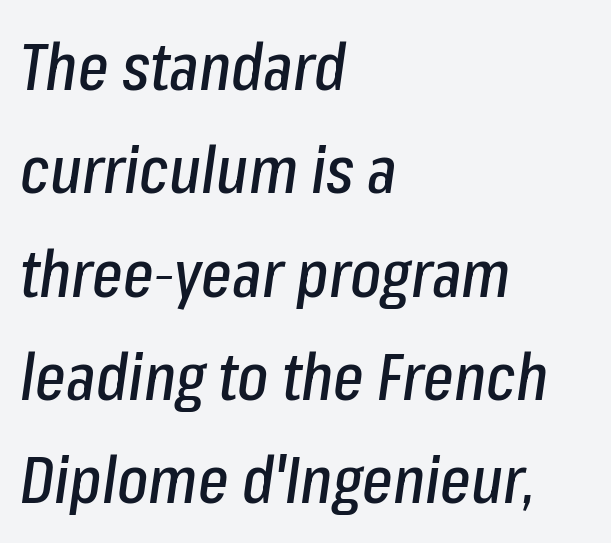
Q: Is the text italic (slanted)? A: Yes, it leans right by about 8 degrees.
Q: Is the text underlined? A: No.
Q: How is the paragraph aligned? A: Left-aligned.
Q: Is the spacing between letters normal or unusually wide? A: Normal.
Q: Is the spacing between lines tight, normal or loose? A: Normal.
Q: Width (condensed, normal, or wide)? A: Condensed.
Q: Stroke contrast? A: Low.
Q: x-height? A: Medium.
Q: Monospaced? A: No.
